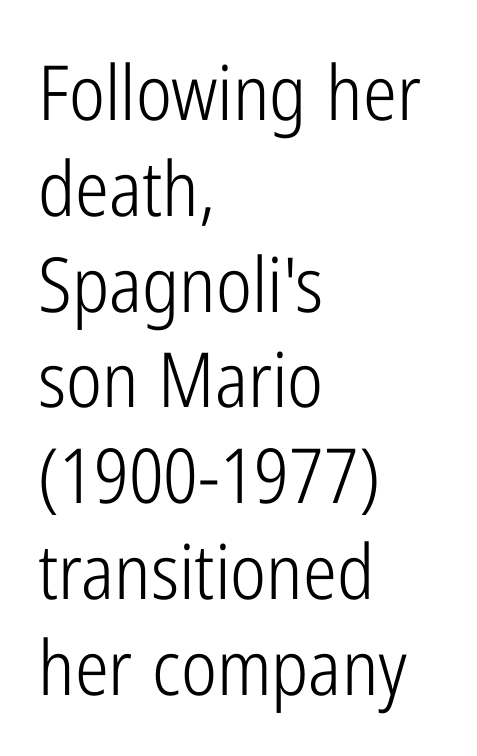
The image shows 76 px light, condensed sans-serif type, upright; set left-aligned, normal line spacing (1.26x), normal letter spacing, not underlined; low stroke contrast and a medium x-height.
